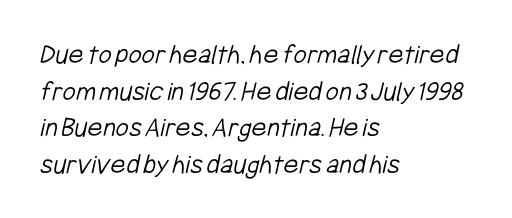
The image shows 29 px light, condensed sans-serif type; set left-aligned, normal line spacing (1.26x), normal letter spacing, not underlined; low stroke contrast and a medium x-height.
